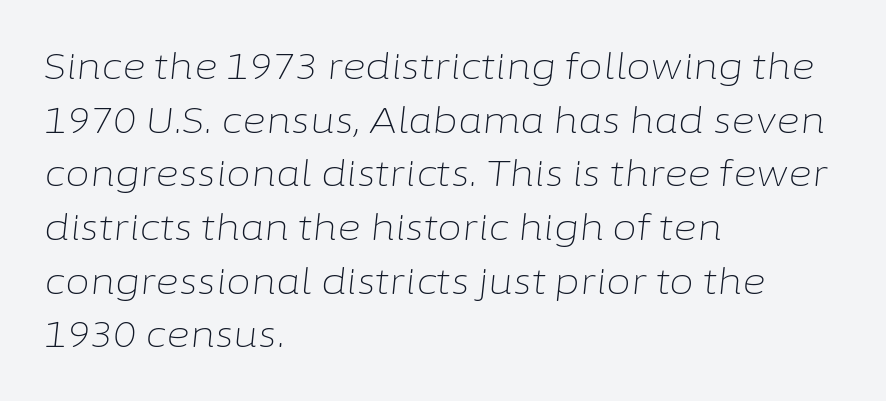
Quick note: italic. The passage shown is not bold in any degree. Horizontally, the lines are justified to the leading edge only. Descender tails drop into unmarked territory.
